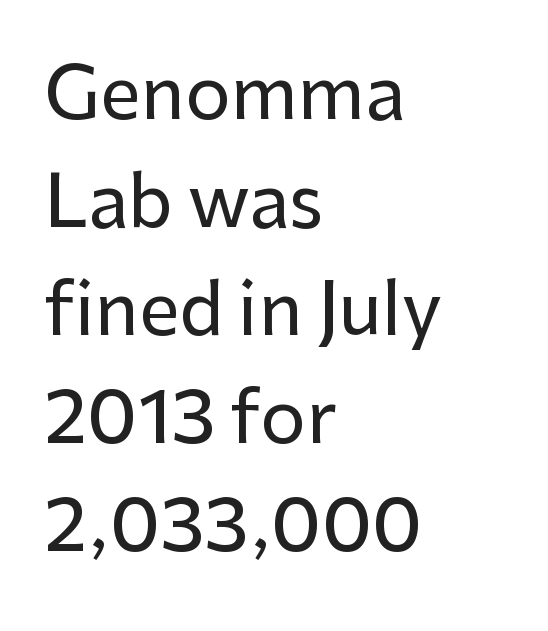
Q: Is the text italic (slanted)? A: No, it is upright.
Q: Is the typeface a serif or a sans-serif typeface? A: Sans-serif.
Q: Is the text underlined? A: No.
Q: How is the paragraph aligned? A: Left-aligned.
Q: Is the spacing between letters normal or unusually wide? A: Normal.
Q: Is the spacing between lines tight, normal or loose? A: Normal.
Q: Width (condensed, normal, or wide)? A: Normal.
Q: Stroke contrast? A: Low.
Q: x-height? A: Medium.
Q: Monospaced? A: No.
